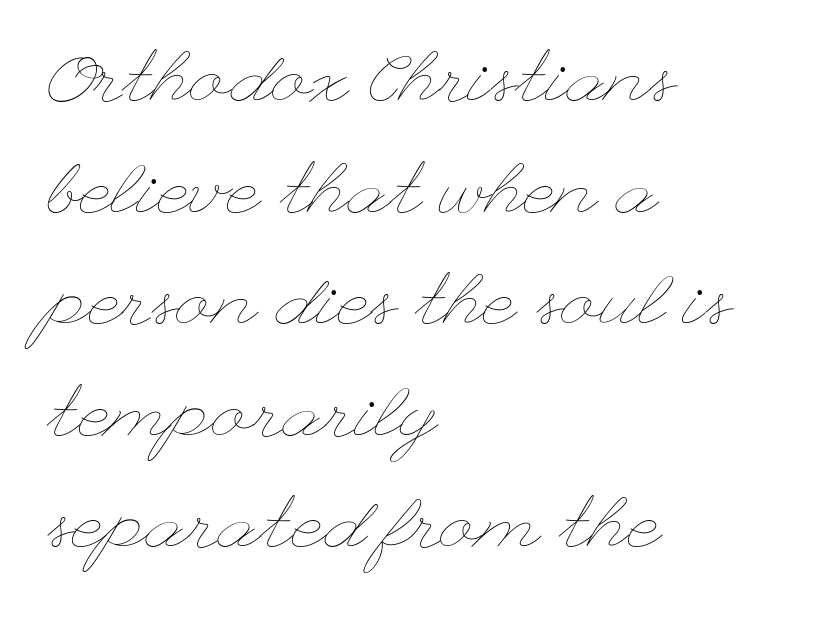
The image shows 72 px thin, wide type; set left-aligned, normal line spacing (1.55x), normal letter spacing, not underlined; low stroke contrast and a small x-height.
